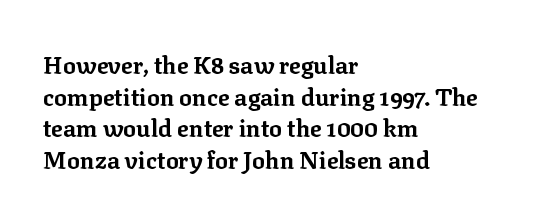
Honestly, the letter spacing is just normal — you wouldn't notice it. One glance says typical: line gaps are just what's usual. These lines stack with their left ends in a neat column. The type sits square on the baseline with zero lean. Descender tails drop into unmarked territory. How heavy is the stroke? Heavy — this is a bold.
